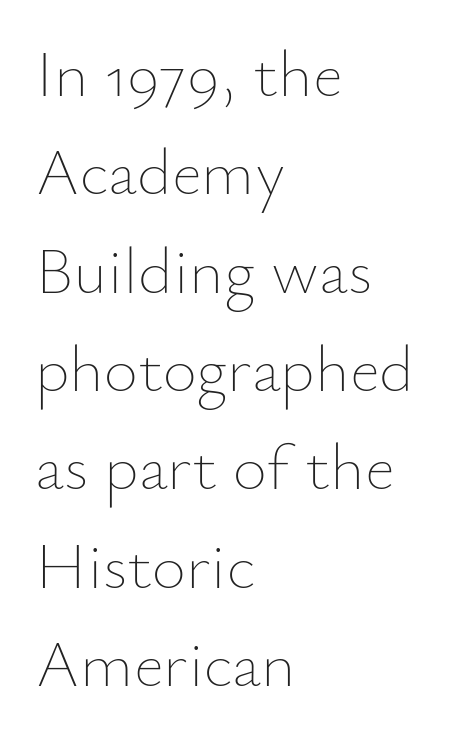
The image shows 66 px thin type, upright; set left-aligned, normal line spacing (1.49x), normal letter spacing, not underlined; low stroke contrast and a small x-height.
